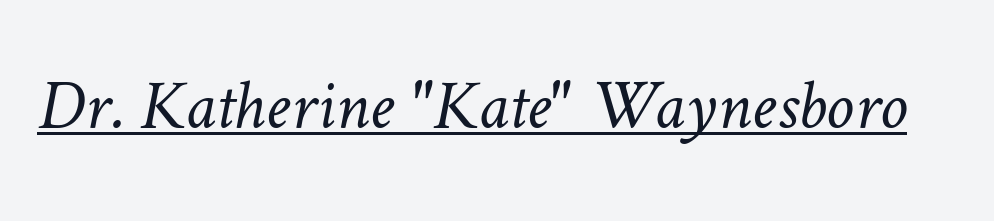
Nobody touched the tracking dial on this one. Varying glyph widths throughout — classic text-font behaviour. Beneath each row of characters lies a ruled line. Bold? No — there's no thickening of the strokes.
